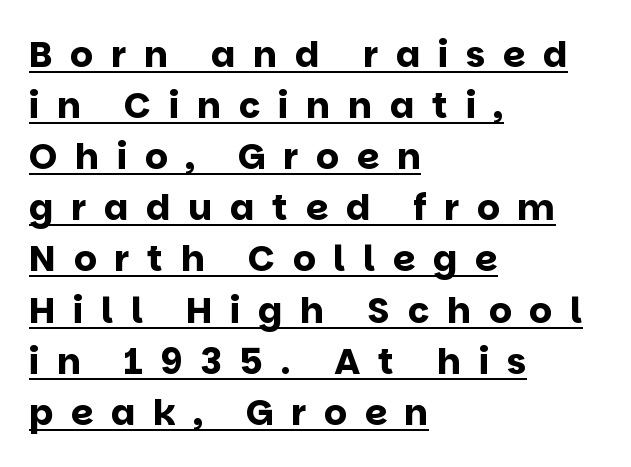
{"serif": "no", "italic": "no", "bold": "yes", "weight": "bold", "width": "normal", "stroke_contrast": "low", "x_height": "large", "monospaced": "no", "underline": "yes", "align": "left", "line_spacing": "normal", "line_spacing_ratio": 1.42, "letter_spacing": "wide", "letter_spacing_em": 0.49, "glyph_px": 36}
